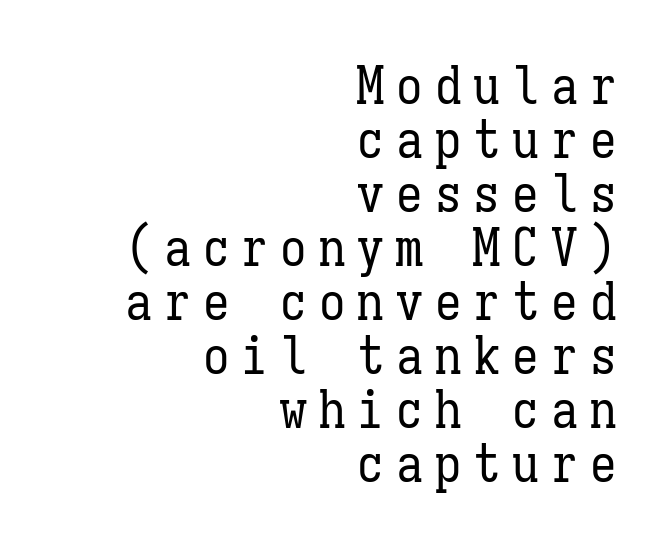
Q: Is the text bold? A: No.
Q: Is the text italic (slanted)? A: No, it is upright.
Q: Is the text underlined? A: No.
Q: How is the paragraph aligned? A: Right-aligned.
Q: Is the spacing between letters normal or unusually wide? A: Unusually wide.
Q: Is the spacing between lines tight, normal or loose? A: Tight.
Q: Width (condensed, normal, or wide)? A: Condensed.
Q: Stroke contrast? A: Low.
Q: x-height? A: Medium.
Q: Monospaced? A: Yes.
